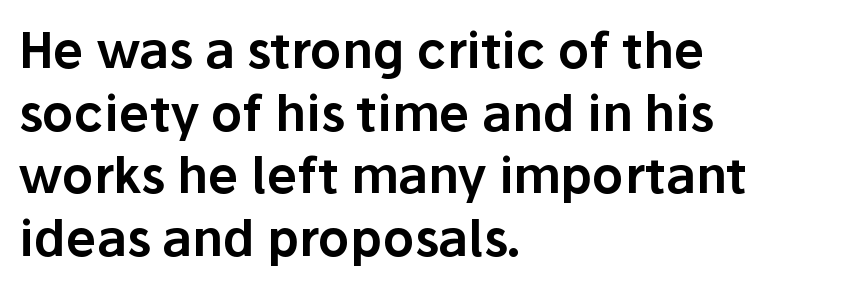
The image shows 49 px sans-serif type, upright; set left-aligned, normal line spacing (1.28x), normal letter spacing, not underlined; low stroke contrast and a medium x-height.
